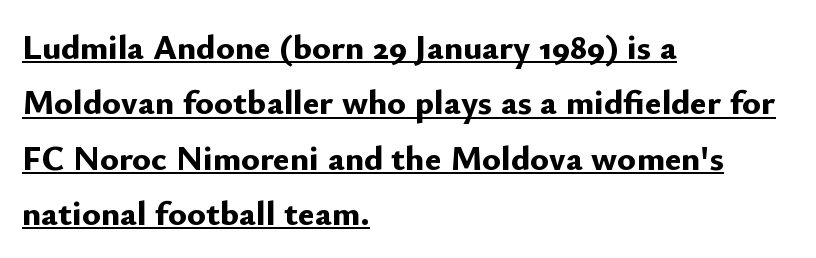
Q: Is the text bold? A: Yes.
Q: Is the text italic (slanted)? A: No, it is upright.
Q: Is the typeface a serif or a sans-serif typeface? A: Sans-serif.
Q: Is the text underlined? A: Yes.
Q: How is the paragraph aligned? A: Left-aligned.
Q: Is the spacing between letters normal or unusually wide? A: Normal.
Q: Is the spacing between lines tight, normal or loose? A: Normal.
Q: Width (condensed, normal, or wide)? A: Normal.
Q: Stroke contrast? A: Low.
Q: x-height? A: Small.
Q: Monospaced? A: No.
